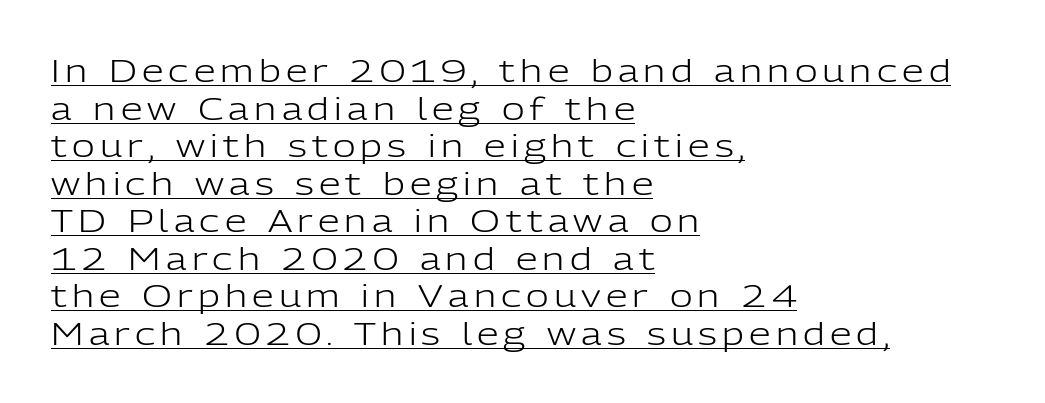
All the whitespace from short lines collects on the right. Letters have the restrained weight of plain body copy at most. Character widths vary here, with narrow letters taking less room than wide ones. The type family on display is of the sans-serif kind. The sample's only ornament is a line tracing under the words.
